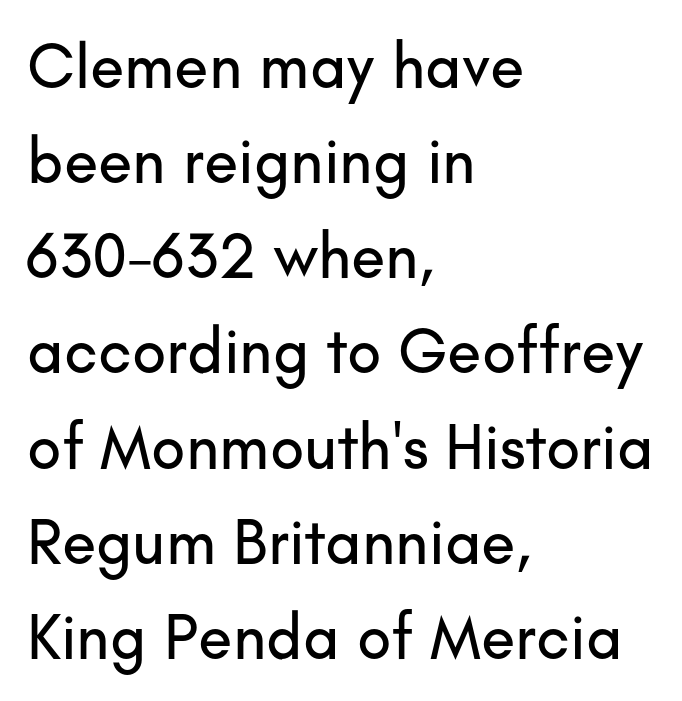
Does the lettering tilt? It doesn't — this is upright. The passage shown stacks its lines at a standard gap. The paragraph shown leans on its left margin. Each letter keeps its own natural width here, so spacing adapts to shape.
